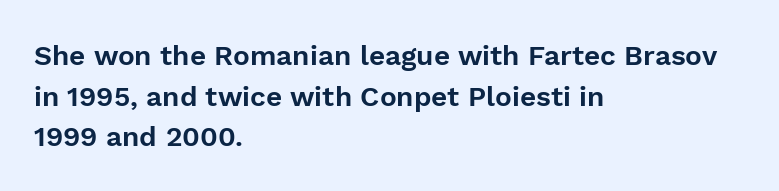
The rendering uses natural spacing where letterforms have individual widths. These lines were composed using upright roman letters. Observe the ordinary spacing: letters are neighbours, not strangers. The block of text has a typical density, with ordinary space between rows. Unlike a traditional serif, this face leaves its strokes unadorned. Honestly, there is no underline to notice here at all.
